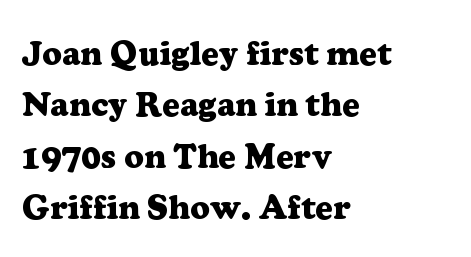
Every character sits straight up, as roman type does. Notice how the passage keeps a crisp vertical edge on the left only. Anything drawn beneath the words? Only blank space. The face used here is rendered with its standard letterfit.
